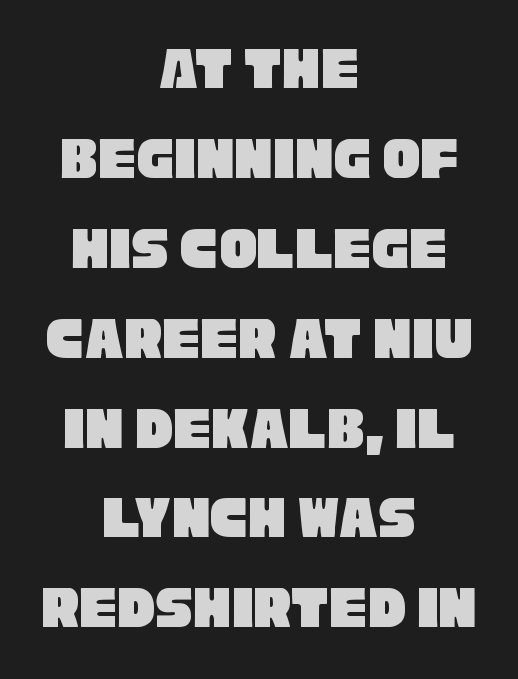
{"serif": "no", "width": "condensed", "stroke_contrast": "low", "x_height": "large", "monospaced": "no", "underline": "no", "align": "center", "line_spacing": "normal", "line_spacing_ratio": 1.45, "letter_spacing": "normal", "letter_spacing_em": 0.0, "glyph_px": 62}
